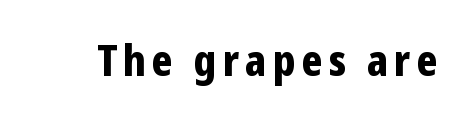
The image shows 43 px bold, condensed sans-serif type, upright; set not underlined; low stroke contrast and a medium x-height.
